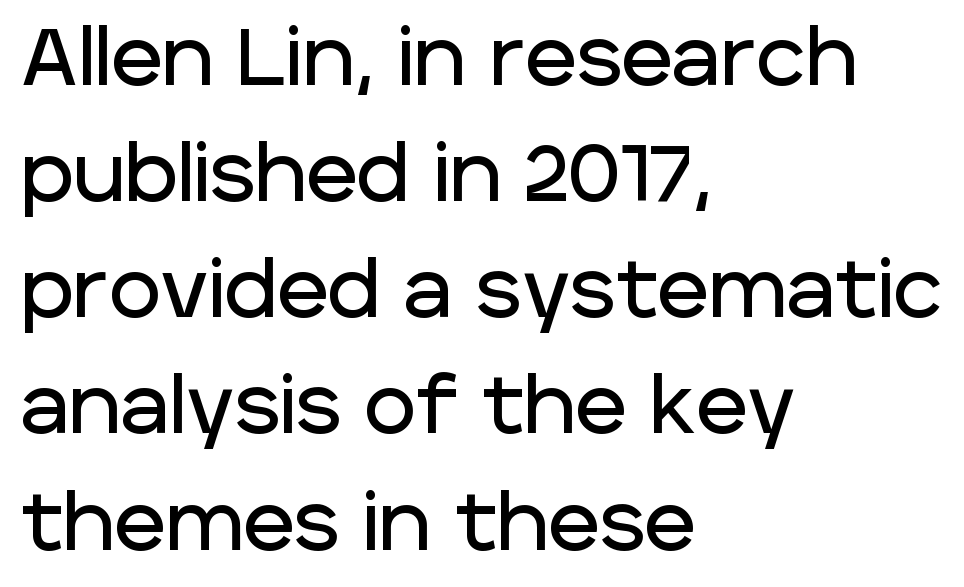
The image shows 79 px sans-serif type, upright; set left-aligned, normal line spacing (1.47x), normal letter spacing, not underlined; low stroke contrast and a large x-height.
